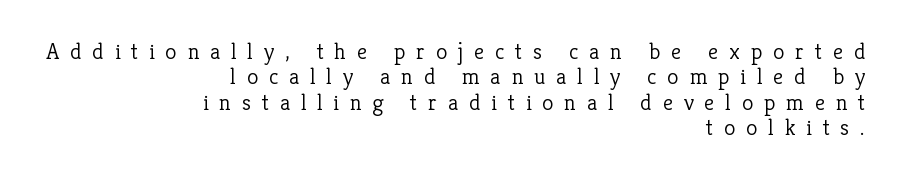
{"italic": "no", "bold": "no", "underline": "no", "align": "right", "line_spacing": "tight", "line_spacing_ratio": 1.1, "letter_spacing": "wide", "letter_spacing_em": 0.47, "glyph_px": 23}
